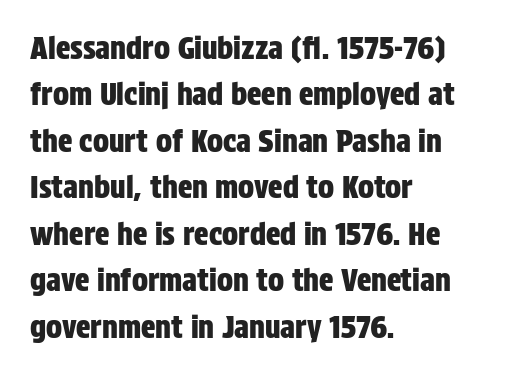
{"serif": "no", "italic": "no", "width": "condensed", "stroke_contrast": "low", "x_height": "large", "monospaced": "no", "underline": "no", "align": "left", "line_spacing": "normal", "line_spacing_ratio": 1.55, "letter_spacing": "normal", "letter_spacing_em": 0.0, "glyph_px": 30}
